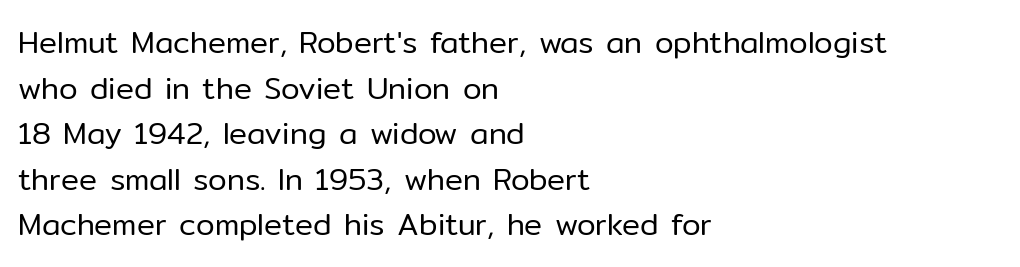
The image shows 30 px regular-weight sans-serif type, upright; set left-aligned, normal line spacing (1.52x), normal letter spacing, not underlined; low stroke contrast and a medium x-height.
